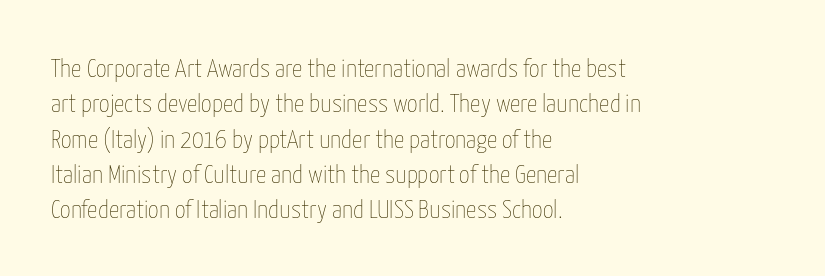
The image shows 26 px text type, upright; set left-aligned, normal line spacing (1.36x), normal letter spacing, not underlined.
